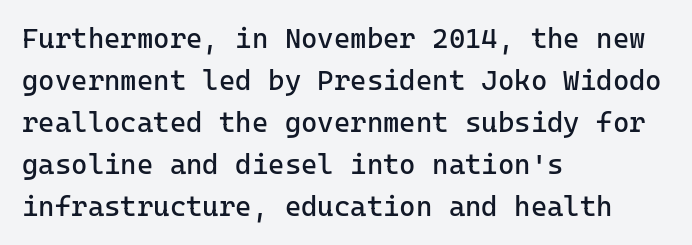
Grotesque or geometric, the face here clearly has no serifs. Decoration check: the copy has no underline. Each letter, wide or thin by design, is forced into the same width here. Glyph-to-glyph distance matches everyday printed text.
